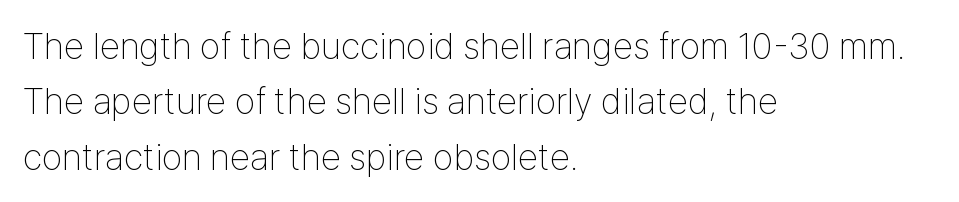
The image shows 37 px thin, condensed sans-serif type, upright; set left-aligned, normal line spacing (1.5x), normal letter spacing, not underlined; low stroke contrast and a medium x-height.
